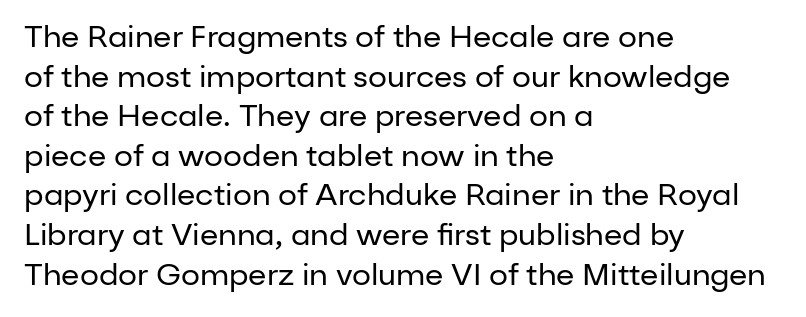
{"serif": "no", "italic": "no", "bold": "no", "weight": "regular", "width": "normal", "stroke_contrast": "low", "x_height": "medium", "monospaced": "no", "underline": "no", "align": "left", "line_spacing": "normal", "line_spacing_ratio": 1.32, "letter_spacing": "normal", "letter_spacing_em": 0.0, "glyph_px": 30}
